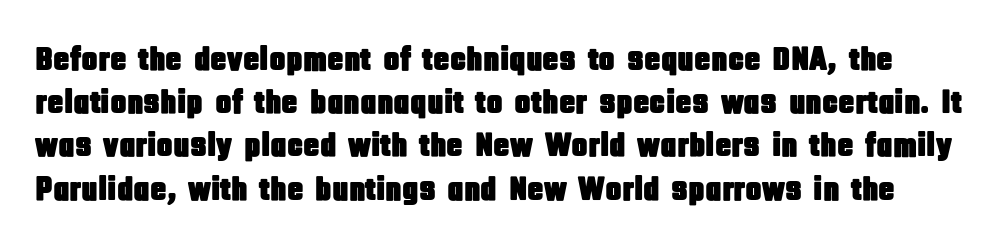
The image shows 34 px condensed sans-serif type, upright; set normal line spacing (1.27x), normal letter spacing, not underlined; low stroke contrast and a large x-height.
